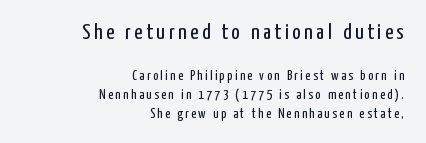
The image shows 22 px text type, upright; set right-aligned, normal line spacing (1.34x), not underlined; the first (top) block is 1.57x larger.
